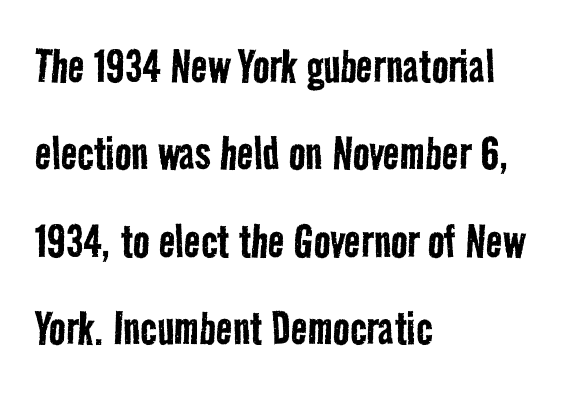
Q: Is the text bold? A: No.
Q: Is the typeface a serif or a sans-serif typeface? A: Sans-serif.
Q: Is the text underlined? A: No.
Q: How is the paragraph aligned? A: Left-aligned.
Q: Is the spacing between letters normal or unusually wide? A: Normal.
Q: Is the spacing between lines tight, normal or loose? A: Normal.
Q: Width (condensed, normal, or wide)? A: Condensed.
Q: Stroke contrast? A: Low.
Q: x-height? A: Medium.
Q: Monospaced? A: No.
